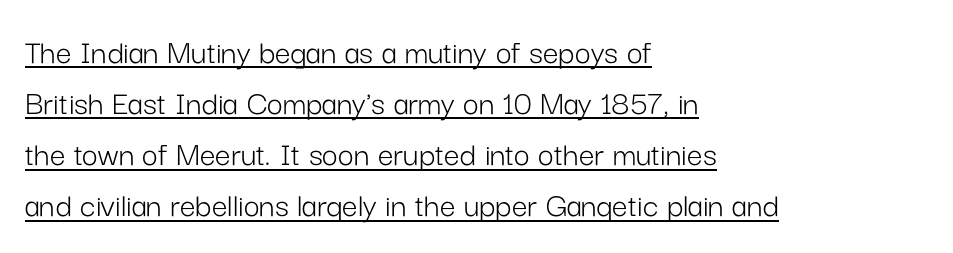
Q: Is the text bold? A: No.
Q: Is the text italic (slanted)? A: No, it is upright.
Q: Is the typeface a serif or a sans-serif typeface? A: Sans-serif.
Q: Is the text underlined? A: Yes.
Q: How is the paragraph aligned? A: Left-aligned.
Q: Is the spacing between letters normal or unusually wide? A: Normal.
Q: Is the spacing between lines tight, normal or loose? A: Normal.
Q: Width (condensed, normal, or wide)? A: Normal.
Q: Stroke contrast? A: Low.
Q: x-height? A: Medium.
Q: Monospaced? A: No.
